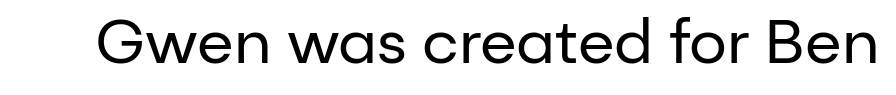
Q: Is the text bold? A: No.
Q: Is the text italic (slanted)? A: No, it is upright.
Q: Is the typeface a serif or a sans-serif typeface? A: Sans-serif.
Q: Is the text underlined? A: No.
Q: Is the spacing between letters normal or unusually wide? A: Normal.
Q: Width (condensed, normal, or wide)? A: Normal.
Q: Stroke contrast? A: Low.
Q: x-height? A: Medium.
Q: Monospaced? A: No.
